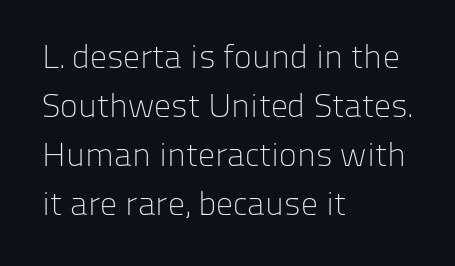
Q: Is the text bold? A: No.
Q: Is the text italic (slanted)? A: No, it is upright.
Q: Is the typeface a serif or a sans-serif typeface? A: Sans-serif.
Q: Is the text underlined? A: No.
Q: How is the paragraph aligned? A: Left-aligned.
Q: Is the spacing between letters normal or unusually wide? A: Normal.
Q: Is the spacing between lines tight, normal or loose? A: Normal.
Q: Width (condensed, normal, or wide)? A: Normal.
Q: Stroke contrast? A: Low.
Q: x-height? A: Medium.
Q: Monospaced? A: No.
